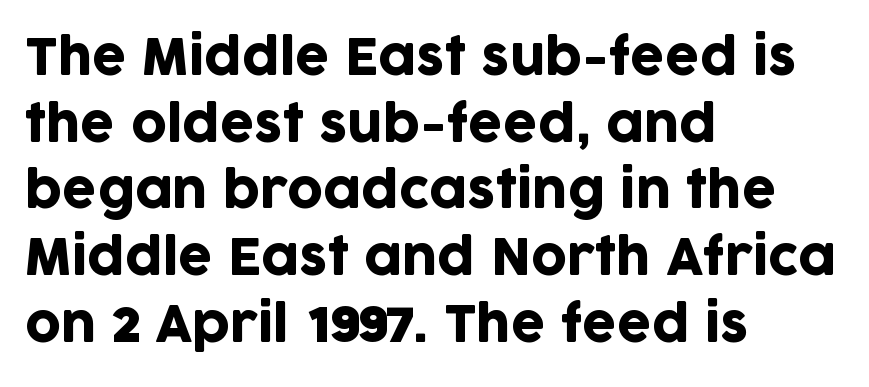
Quick note: interline space is typical. These lines keep a tight, regular rhythm from letter to letter. A typesetter would call this proportional, since set widths differ per character. Line beginnings align vertically; line endings do not. Bare-footed words on every line. When letters stand straight like this, we call the style roman or upright.
